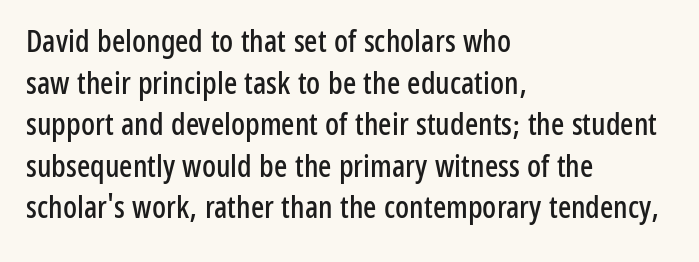
{"serif": "no", "italic": "no", "width": "condensed", "stroke_contrast": "low", "x_height": "medium", "monospaced": "no", "underline": "no", "align": "left", "line_spacing": "normal", "line_spacing_ratio": 1.34, "letter_spacing": "normal", "letter_spacing_em": 0.0, "glyph_px": 31}
